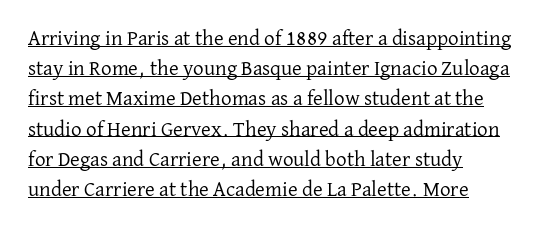
Q: Is the text bold? A: No.
Q: Is the text italic (slanted)? A: No, it is upright.
Q: Is the text underlined? A: Yes.
Q: How is the paragraph aligned? A: Left-aligned.
Q: Is the spacing between letters normal or unusually wide? A: Normal.
Q: Is the spacing between lines tight, normal or loose? A: Normal.
